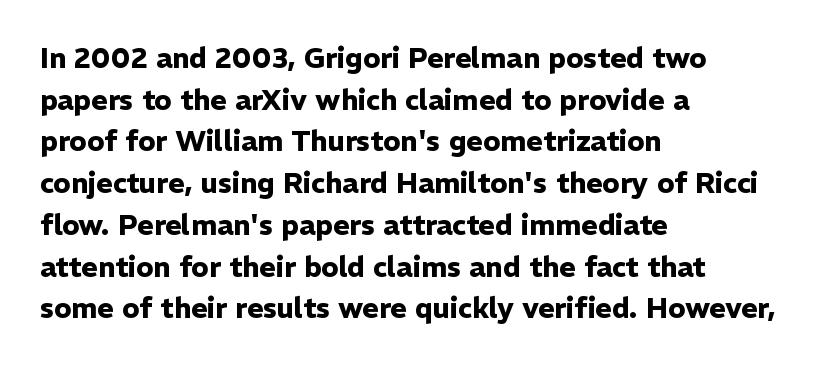
Layout note: lines flush left. Underline: absent. Does the lettering tilt? It doesn't — this is upright. The letters are bold, with thick, heavy strokes. Quick note: interline space is typical. The text was rendered using a sans face with plain stroke endings.
